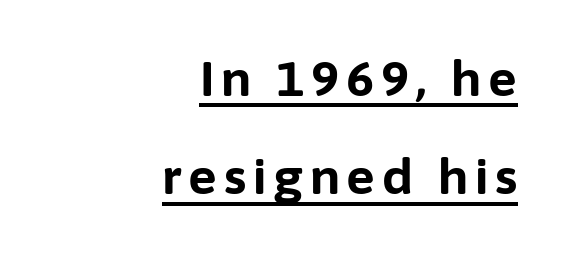
The image shows 48 px bold sans-serif type, upright; set right-aligned, loose line spacing (2.05x), underlined; low stroke contrast and a medium x-height.
